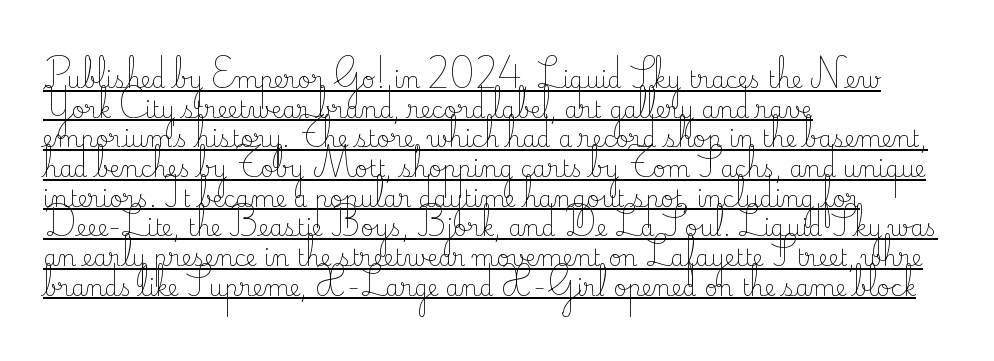
Horizontally, the lines are justified to the leading edge only. Letter spacing: default. Style check: upright. Honestly, the row spacing looks completely unremarkable. A quiet, ordinary-to-light weight characterises the typeface.
